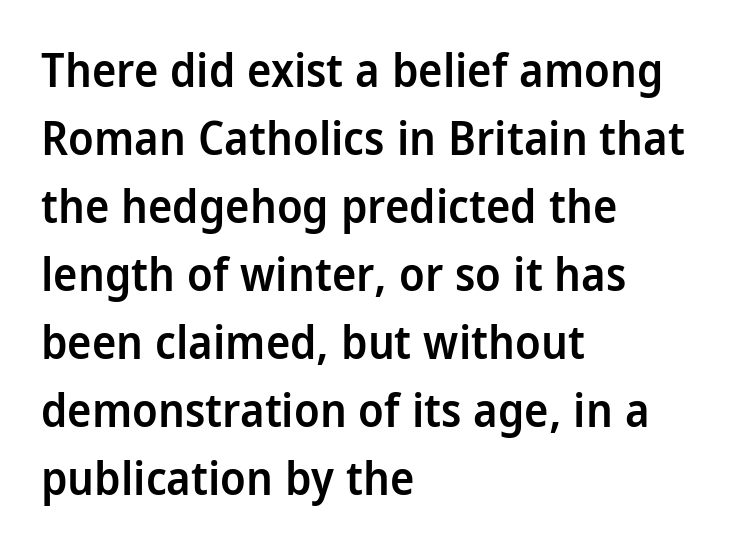
Posture: upright roman. Glance below the letters and you will spot only blank space. I'd call this a sans setting — the letters go barefoot. Tracking value appears to be zero — textbook default spacing. The vertical gap from one line to the next is medium. The rendering uses natural spacing where letterforms have individual widths.
